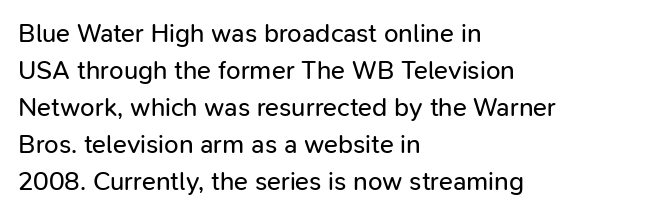
{"italic": "no", "bold": "no", "underline": "no", "align": "left", "line_spacing": "normal", "line_spacing_ratio": 1.42, "letter_spacing": "normal", "letter_spacing_em": 0.0, "glyph_px": 26}
